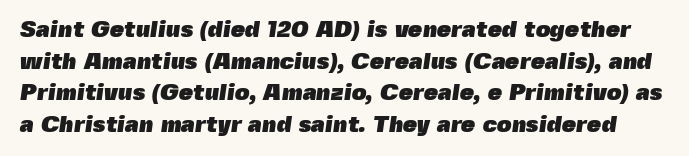
Notice how descenders clear the ascenders below comfortably — that's standard leading. Does the weight exceed regular? Yes, all the way to bold. This sample uses plain, unmodified letter spacing. The passage shown is not underscored anywhere.
